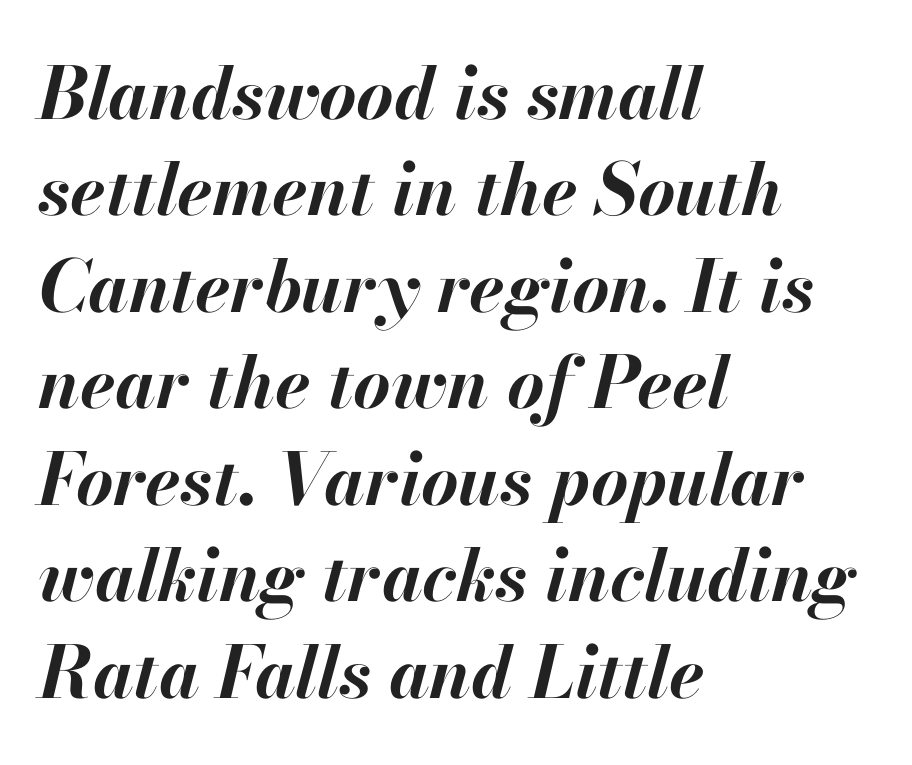
Q: Is the text bold? A: Yes.
Q: Is the text italic (slanted)? A: Yes, it leans right by about 13 degrees.
Q: Is the text underlined? A: No.
Q: How is the paragraph aligned? A: Left-aligned.
Q: Is the spacing between letters normal or unusually wide? A: Normal.
Q: Is the spacing between lines tight, normal or loose? A: Normal.
Q: Width (condensed, normal, or wide)? A: Normal.
Q: Stroke contrast? A: High.
Q: x-height? A: Small.
Q: Monospaced? A: No.
